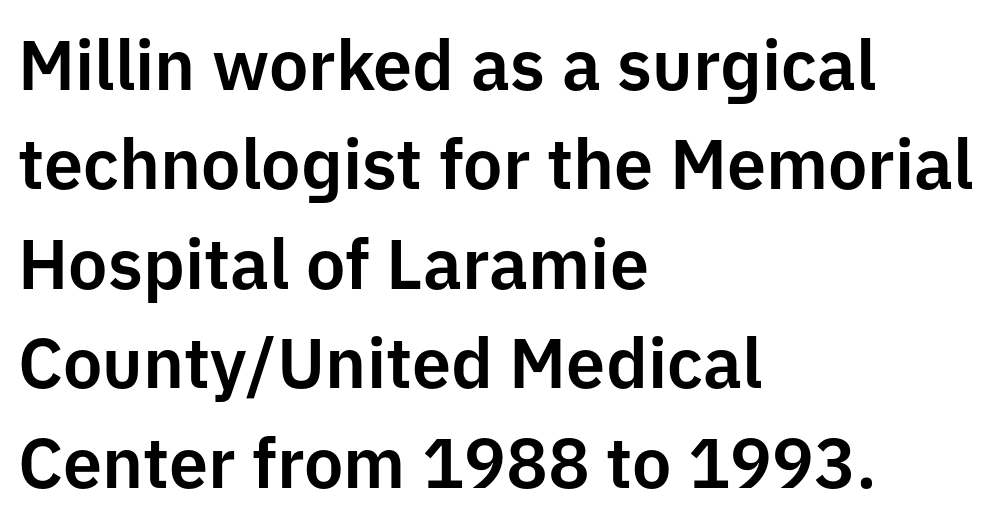
Q: Is the text italic (slanted)? A: No, it is upright.
Q: Is the typeface a serif or a sans-serif typeface? A: Sans-serif.
Q: Is the text underlined? A: No.
Q: How is the paragraph aligned? A: Left-aligned.
Q: Is the spacing between letters normal or unusually wide? A: Normal.
Q: Is the spacing between lines tight, normal or loose? A: Normal.
Q: Width (condensed, normal, or wide)? A: Normal.
Q: Stroke contrast? A: Low.
Q: x-height? A: Medium.
Q: Monospaced? A: No.
